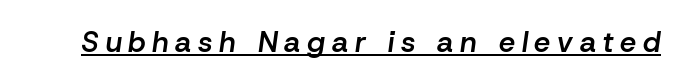
Like a heading marked for emphasis, these lines bear an underscore. Tall strokes in this sample are angled rather than plumb. Here the designer chose a conventional face with non-uniform glyph widths. The tracking reads as deliberately expanded to a designer's eye.
